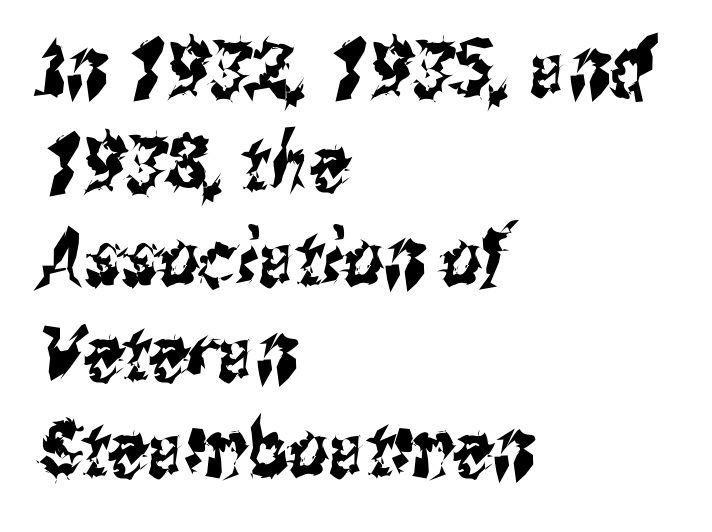
The image shows 78 px condensed sans-serif type; set left-aligned, line spacing 1.22x, normal letter spacing, not underlined; medium stroke contrast and a medium x-height.
